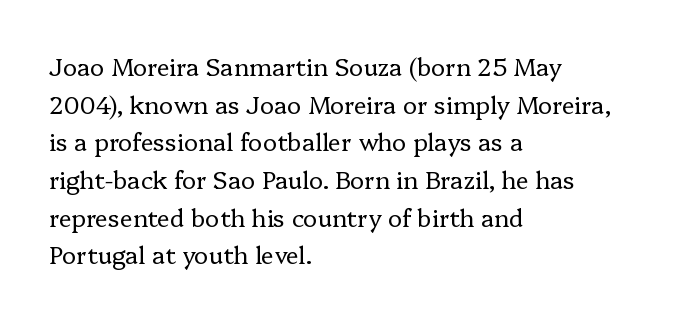
{"italic": "no", "bold": "no", "underline": "no", "align": "left", "line_spacing": "normal", "line_spacing_ratio": 1.57, "letter_spacing": "normal", "letter_spacing_em": 0.0, "glyph_px": 24}
